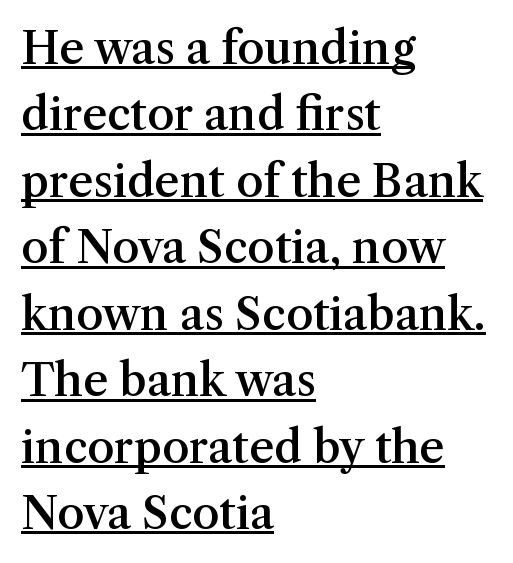
The lines are quadded left. These lines are composed in type with serifs. The face used here is rendered with its standard letterfit. The lettering holds an erect, upright posture throughout.
